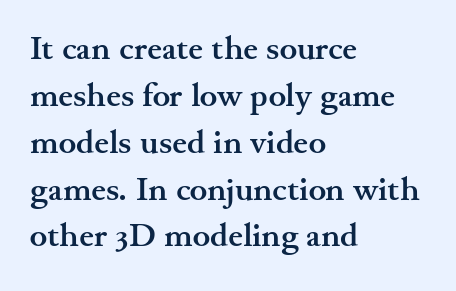
Q: Is the text bold? A: Yes.
Q: Is the text italic (slanted)? A: No, it is upright.
Q: Is the typeface a serif or a sans-serif typeface? A: Serif.
Q: Is the text underlined? A: No.
Q: How is the paragraph aligned? A: Left-aligned.
Q: Is the spacing between letters normal or unusually wide? A: Normal.
Q: Is the spacing between lines tight, normal or loose? A: Normal.
Q: Width (condensed, normal, or wide)? A: Wide.
Q: Stroke contrast? A: Medium.
Q: x-height? A: Small.
Q: Monospaced? A: No.
